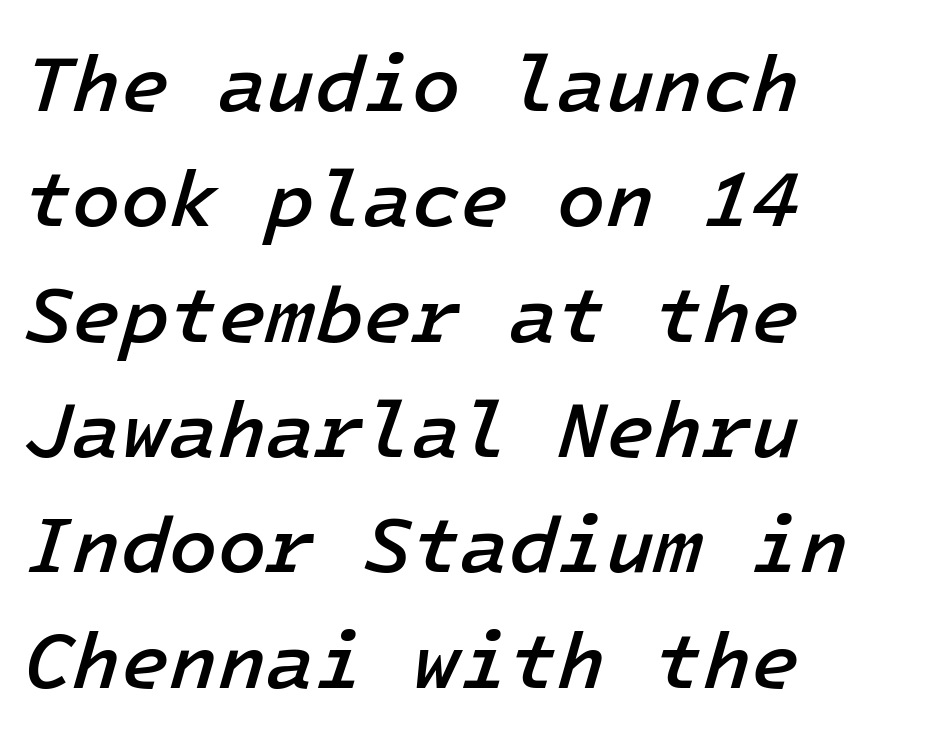
The specimen omits any rule beneath the text block's lines. Would a proofreader flag this as italicized? Yes. Visually the block forms a straight wall on the left and a jagged coastline on the right. Is there much room between lines? A standard amount, neither cramped nor airy. Look at the stroke-to-counter ratio: somewhat heavy, a semibold. Letter spacing: default.
